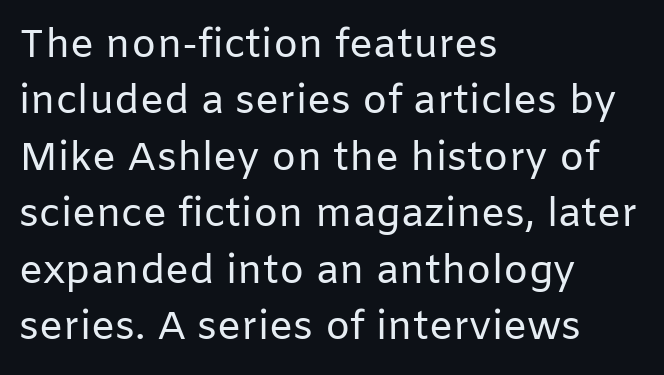
{"serif": "no", "italic": "no", "bold": "no", "weight": "regular", "width": "normal", "stroke_contrast": "low", "x_height": "medium", "monospaced": "no", "underline": "no", "align": "left", "line_spacing": "normal", "line_spacing_ratio": 1.41, "letter_spacing": "normal", "letter_spacing_em": 0.0, "glyph_px": 40}
